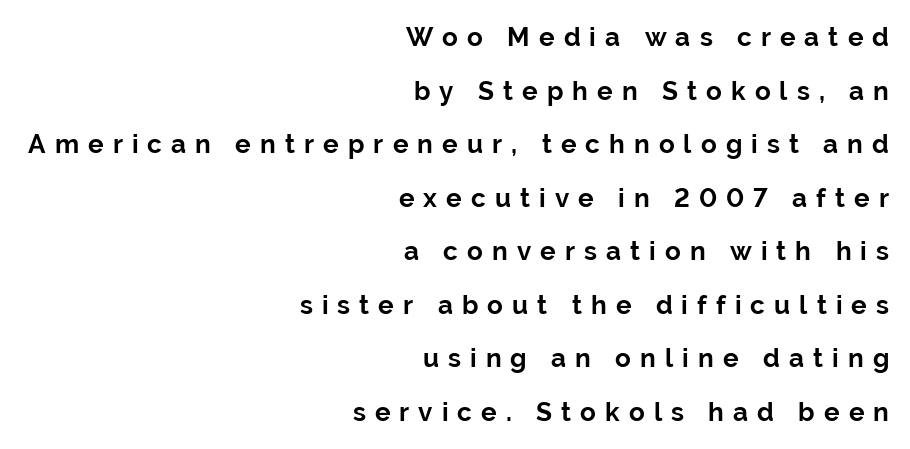
Does extra space separate the letters? Yes, quite a lot of it. The paragraph shown leans on its right margin. The letters stand upright; this is a roman face. The sample has been set heavy, in full bold. The gap between lines stays unmarked. Vertical spacing — loose.
